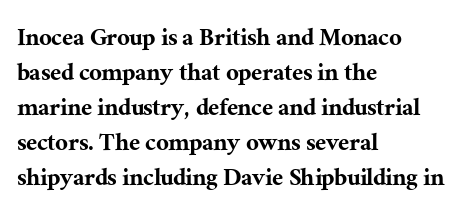
{"serif": "yes", "italic": "no", "width": "normal", "stroke_contrast": "medium", "x_height": "medium", "monospaced": "no", "underline": "no", "align": "left", "line_spacing": "normal", "line_spacing_ratio": 1.25, "letter_spacing": "normal", "letter_spacing_em": 0.0, "glyph_px": 28}
